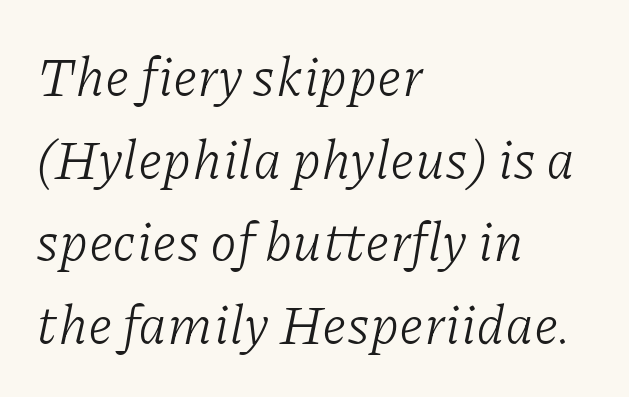
Is the type slanted? Yes — the strokes lean at a clear angle. Old-style or modern, the face here clearly has serifs. No word sits above an underline. Nothing heavy about these letters — not bold at all. Leading matches the norm, producing a regular column. Words appear dense and cohesive because spacing is normal.
